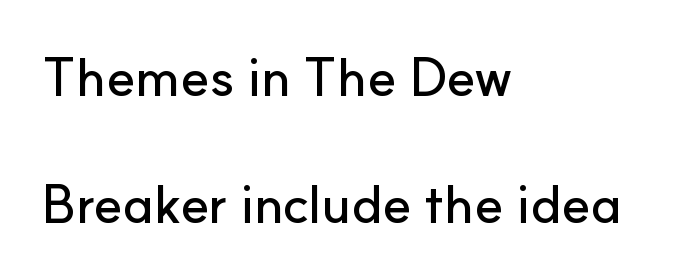
Q: Is the text italic (slanted)? A: No, it is upright.
Q: Is the typeface a serif or a sans-serif typeface? A: Sans-serif.
Q: Is the text underlined? A: No.
Q: How is the paragraph aligned? A: Left-aligned.
Q: Is the spacing between letters normal or unusually wide? A: Normal.
Q: Is the spacing between lines tight, normal or loose? A: Loose.
Q: Width (condensed, normal, or wide)? A: Normal.
Q: Stroke contrast? A: Low.
Q: x-height? A: Small.
Q: Monospaced? A: No.
